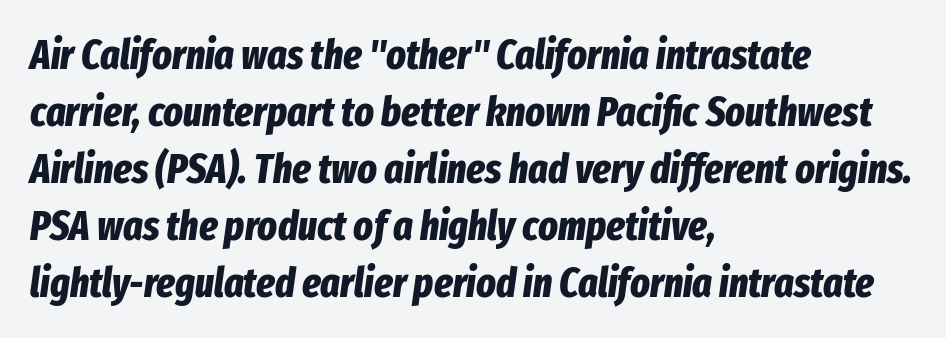
The image shows 41 px bold, condensed type, italic (leaning right); set left-aligned, normal line spacing (1.39x), normal letter spacing, not underlined; low stroke contrast and a medium x-height.
